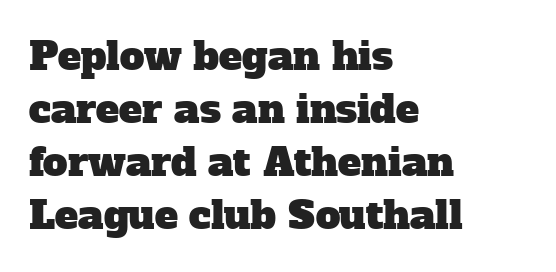
Looks like regular typesetting: each glyph gets only the width it needs. Caption: multi-line text, flush left, ragged right. Standard letterfit; no display-style spreading of the glyphs. Vertical spacing — default. The glyphs in this specimen are seriffed. Only glyphs here, with clear space below each row.
